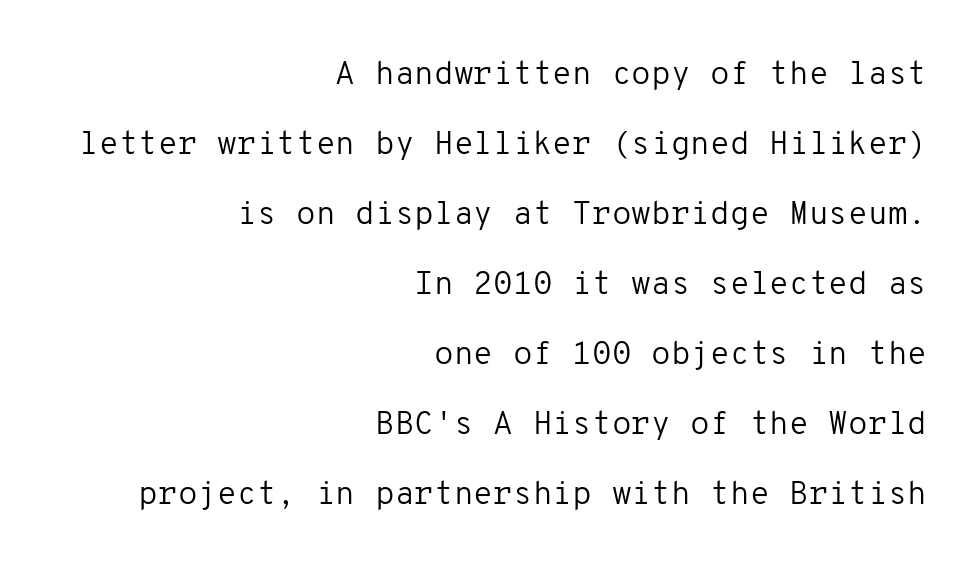
The image shows 32 px regular-weight sans-serif type, upright, monospaced; set right-aligned, loose line spacing (2.19x), normal letter spacing, not underlined; low stroke contrast and a medium x-height.
